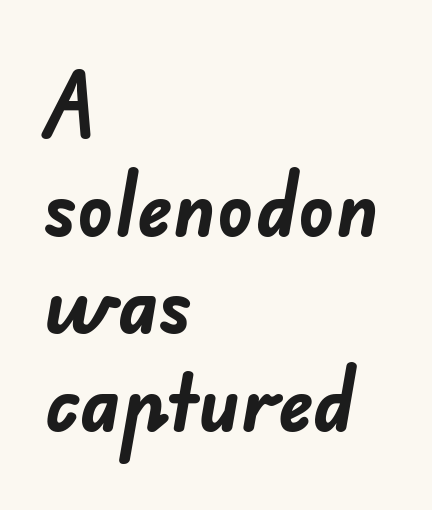
Q: Is the text bold? A: Yes.
Q: Is the typeface a serif or a sans-serif typeface? A: Sans-serif.
Q: Is the text underlined? A: No.
Q: How is the paragraph aligned? A: Left-aligned.
Q: Is the spacing between letters normal or unusually wide? A: Normal.
Q: Is the spacing between lines tight, normal or loose? A: Normal.
Q: Width (condensed, normal, or wide)? A: Normal.
Q: Stroke contrast? A: Low.
Q: x-height? A: Small.
Q: Monospaced? A: No.
